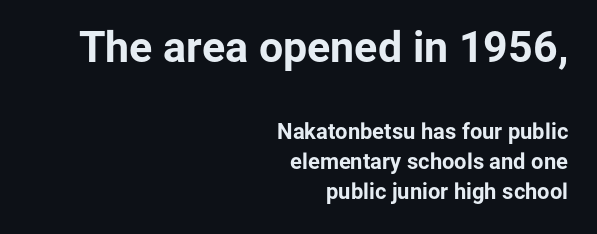
Q: Is the text bold? A: Yes.
Q: Is the text italic (slanted)? A: No, it is upright.
Q: Is the typeface a serif or a sans-serif typeface? A: Sans-serif.
Q: Is the text underlined? A: No.
Q: How is the paragraph aligned? A: Right-aligned.
Q: Is the spacing between letters normal or unusually wide? A: Normal.
Q: Is the spacing between lines tight, normal or loose? A: Normal.
Q: Which block of text is set in a larger size, the first (top) or the second (bottom)? A: The first (top) one.
Q: Width (condensed, normal, or wide)? A: Normal.
Q: Stroke contrast? A: Low.
Q: x-height? A: Medium.
Q: Monospaced? A: No.
